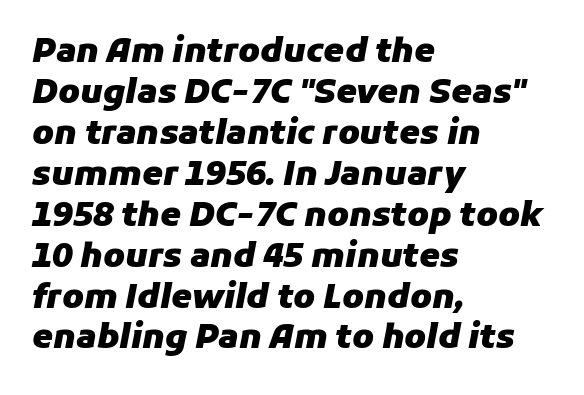
Q: Is the text bold? A: Yes.
Q: Is the text italic (slanted)? A: Yes, it leans right by about 11 degrees.
Q: Is the text underlined? A: No.
Q: How is the paragraph aligned? A: Left-aligned.
Q: Is the spacing between letters normal or unusually wide? A: Normal.
Q: Width (condensed, normal, or wide)? A: Normal.
Q: Stroke contrast? A: Low.
Q: x-height? A: Medium.
Q: Monospaced? A: No.
